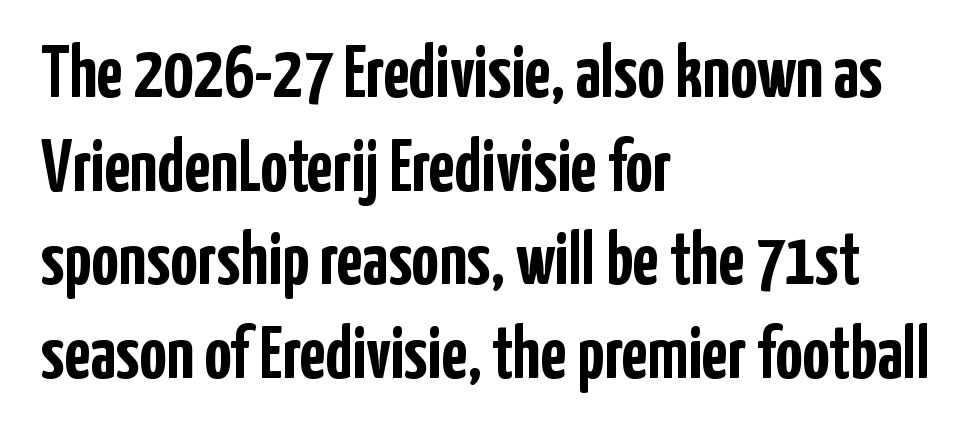
The image shows 75 px semibold, condensed sans-serif type, upright; set left-aligned, normal line spacing (1.25x), normal letter spacing, not underlined; low stroke contrast and a medium x-height.
